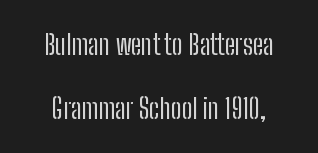
Q: Is the text bold? A: No.
Q: Is the text italic (slanted)? A: No, it is upright.
Q: Is the text underlined? A: No.
Q: Is the spacing between letters normal or unusually wide? A: Normal.
Q: Is the spacing between lines tight, normal or loose? A: Loose.
